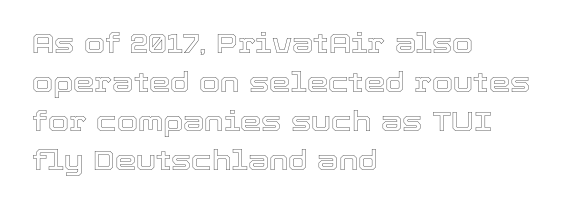
This block has exactly the height ordinary leading produces. The specimen reads as upright at a glance. Letters rest on an invisible, unmarked baseline. Compared with typical body copy, the letter spacing here is the same.
